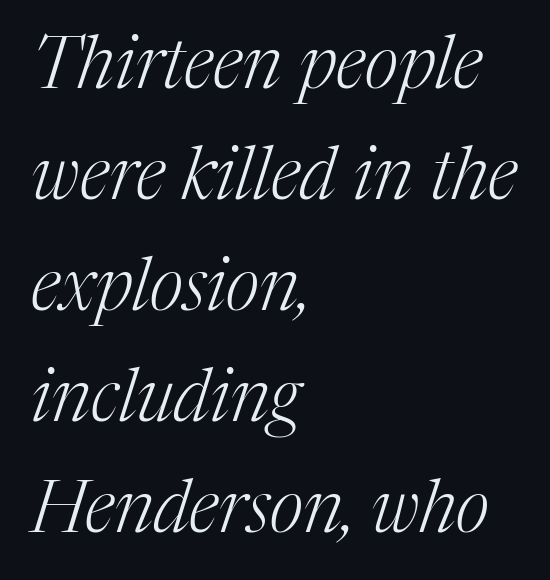
Each line starts at the same left margin while the right side varies. A quiet, ordinary-to-light weight characterises the typeface. The foot of each line stays bare and open. You can tell from the footed stems that serif type was used. Tracking value appears to be zero — textbook default spacing. Compared with typical paragraphs, the rows here are spaced about the same.
